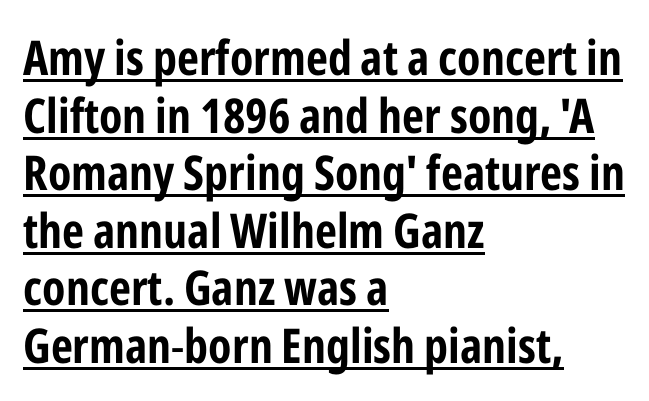
The image shows 48 px condensed sans-serif type, upright; set left-aligned, line spacing 1.2x, normal letter spacing, underlined; low stroke contrast and a medium x-height.
